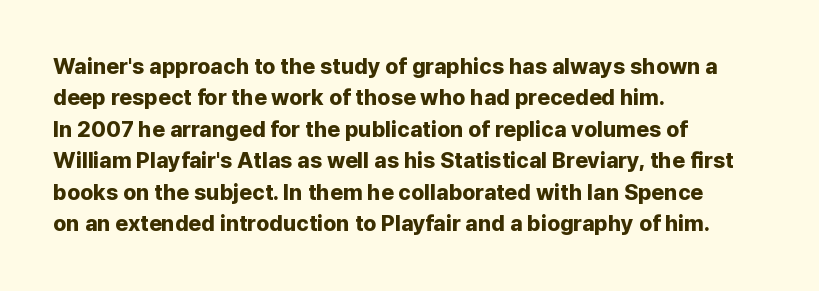
The image shows 22 px bold type, upright; set left-aligned, normal line spacing (1.43x), normal letter spacing, not underlined.
